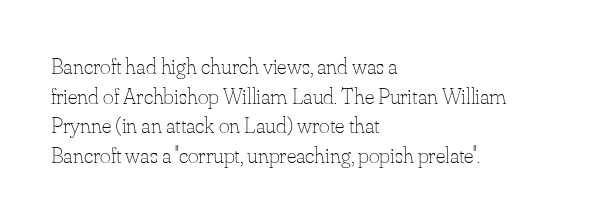
{"italic": "no", "bold": "no", "underline": "no", "align": "left", "line_spacing": "normal", "line_spacing_ratio": 1.29, "letter_spacing": "normal", "letter_spacing_em": 0.0, "glyph_px": 23}
